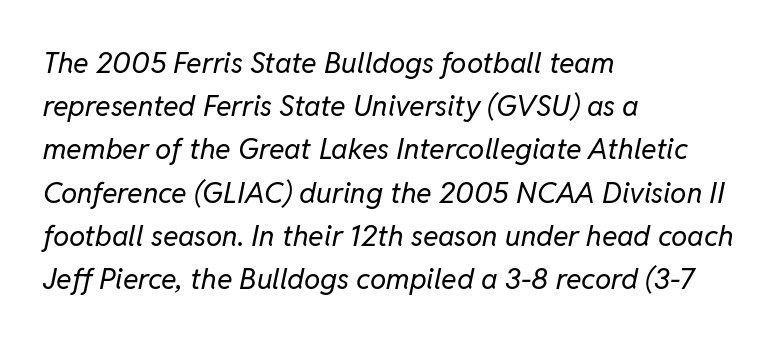
The image shows 29 px regular-weight type, italic (leaning right); set left-aligned, normal line spacing (1.49x), normal letter spacing, not underlined; low stroke contrast and a medium x-height.
